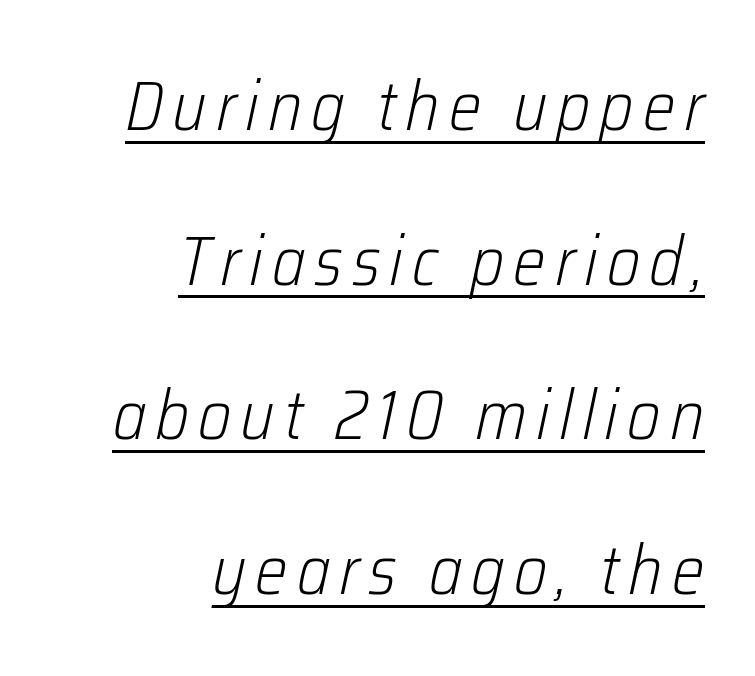
Q: Is the text bold? A: No.
Q: Is the text italic (slanted)? A: Yes, it leans right by about 12 degrees.
Q: Is the text underlined? A: Yes.
Q: How is the paragraph aligned? A: Right-aligned.
Q: Is the spacing between lines tight, normal or loose? A: Loose.
Q: Width (condensed, normal, or wide)? A: Condensed.
Q: Stroke contrast? A: Low.
Q: x-height? A: Medium.
Q: Monospaced? A: No.
